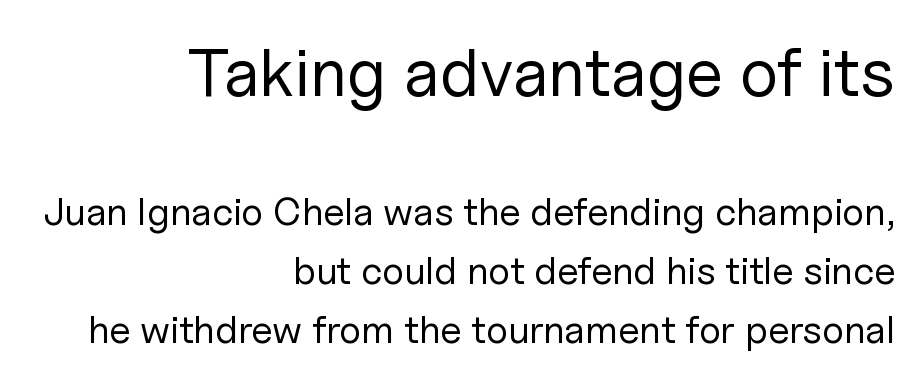
This sample keeps an unexceptional amount of space between lines. This sample has the flowing, uneven cadence of proportional lettering. The designer went with a sans here, leaving each stem footless. How are the letters spaced? Ordinarily, with no added tracking. No extra ink here — the face is not bold. Descenders hang freely into open space.
